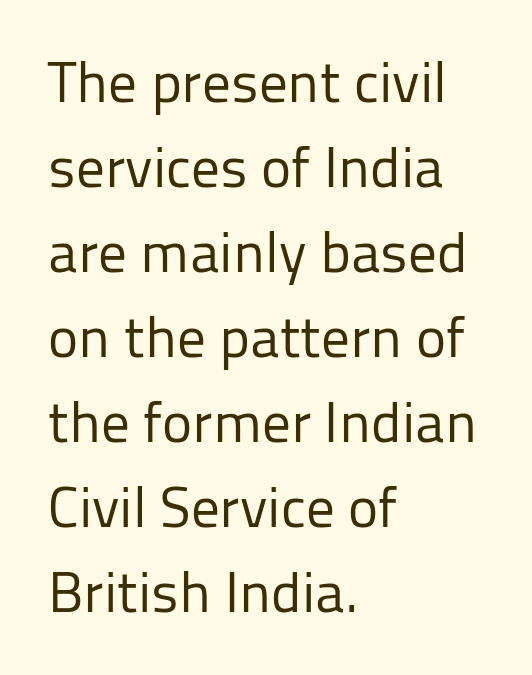
{"serif": "no", "italic": "no", "bold": "no", "weight": "regular", "width": "normal", "stroke_contrast": "low", "x_height": "medium", "monospaced": "no", "underline": "no", "align": "left", "line_spacing": "normal", "line_spacing_ratio": 1.49, "letter_spacing": "normal", "letter_spacing_em": 0.0, "glyph_px": 57}
